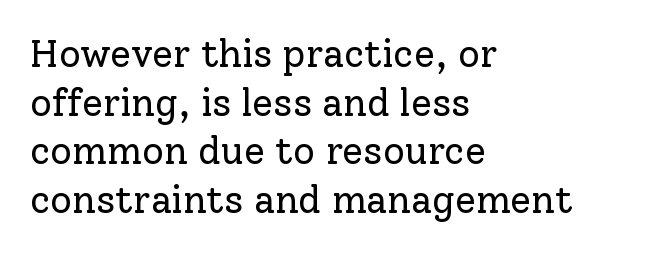
The letters sit at their default tracking, neither squeezed nor spread. Every stem runs plumb, perpendicular to the baseline. Horizontal bands of white between lines are of average thickness. Typeset ragged right — the left edge is the straight one. The face used here is proportionally spaced, like ordinary book or web type.
